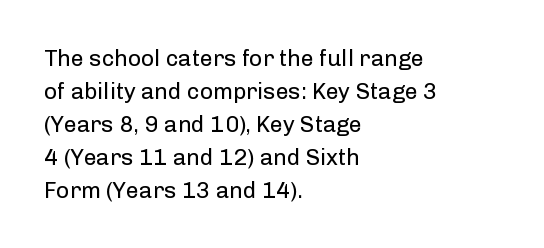
Honestly, the row spacing looks completely unremarkable. Caption: face not bold, strokes unweighted. Posture: vertical. This rendering features lettering with no underline. The setting favours the left margin, as ordinary paragraphs usually do.
